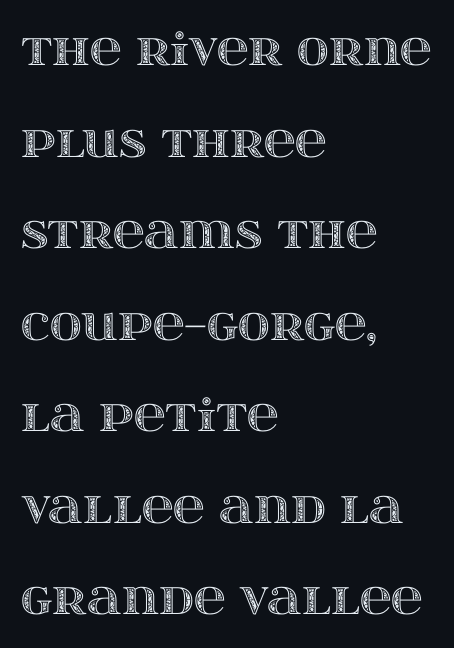
The image shows 44 px wide type, upright; set left-aligned, loose line spacing (2.08x), normal letter spacing, not underlined; a large x-height.
